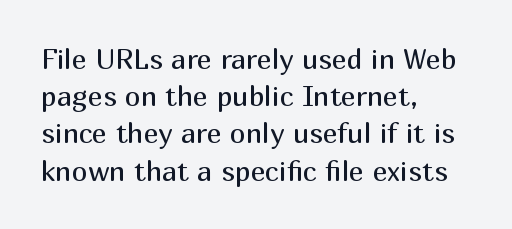
{"serif": "no", "italic": "no", "bold": "no", "weight": "regular", "width": "normal", "stroke_contrast": "medium", "x_height": "medium", "monospaced": "no", "underline": "no", "align": "left", "line_spacing": "normal", "line_spacing_ratio": 1.33, "letter_spacing": "normal", "letter_spacing_em": 0.0, "glyph_px": 28}
